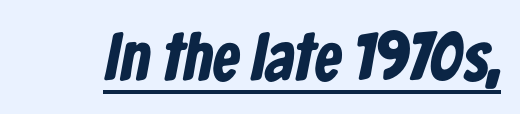
Looks like regular typesetting: each glyph gets only the width it needs. A continuous stroke trails under the words, as in a hyperlink. No feet cap the strokes, marking this as sans-serif type. The letters sit at their default tracking, neither squeezed nor spread. Strokes here are thick enough to call this a true bold.
